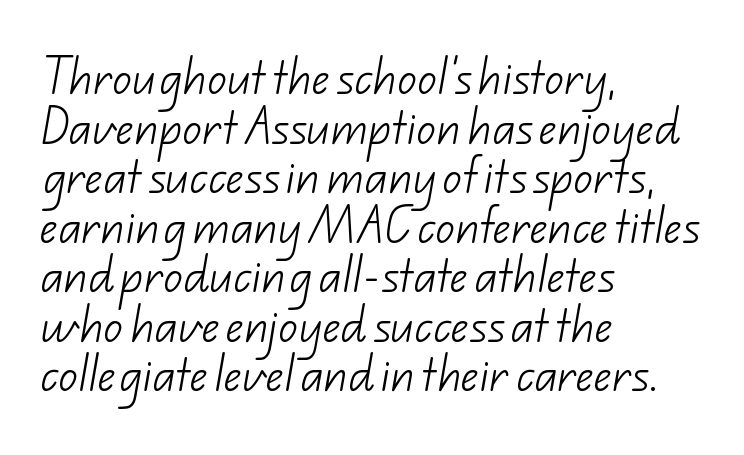
This is not heavy type; no bold has been used. Is this a sans? Yes — the strokes have no serifs. The designer left line spacing at the default. The baseline area is clear.
